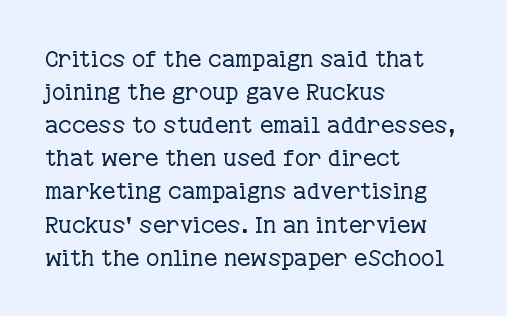
Does extra space separate the letters? No, they use regular spacing. The rendering anchors every line to the left-hand side. The axis of the letterforms is exactly vertical. These lines sit exactly where default settings would place them. Ink coverage per letter is moderate at most. Bare-footed words on every line.
